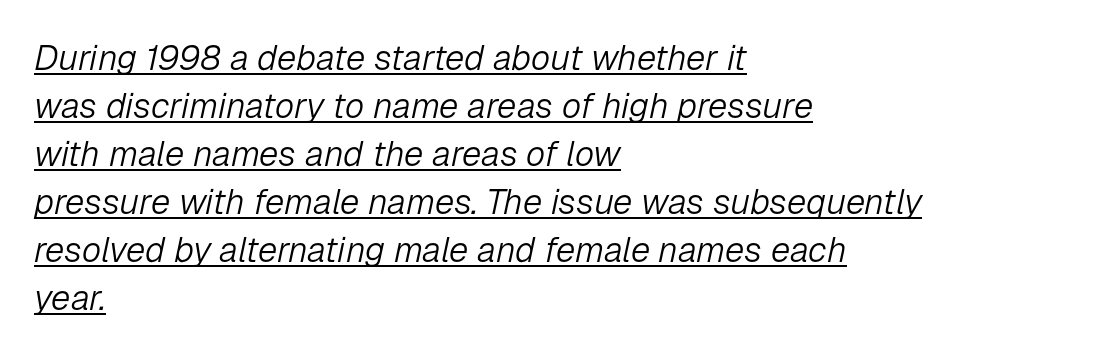
{"italic": "yes", "lean": "right", "slant_degrees": 12, "bold": "no", "weight": "light", "width": "normal", "stroke_contrast": "low", "x_height": "medium", "monospaced": "no", "underline": "yes", "align": "left", "line_spacing": "normal", "line_spacing_ratio": 1.37, "letter_spacing": "normal", "letter_spacing_em": 0.0, "glyph_px": 35}
